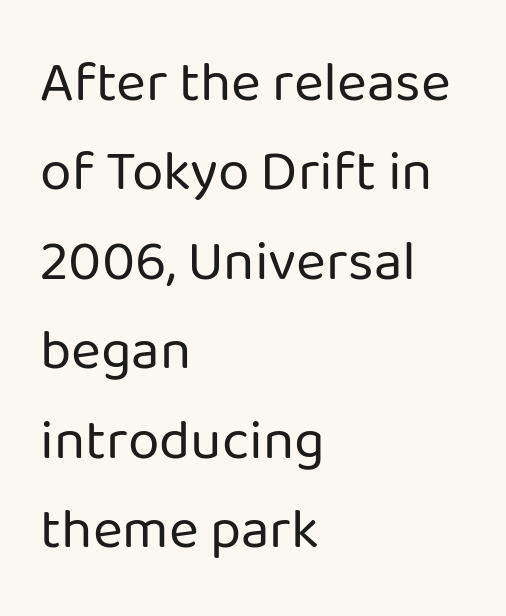
{"serif": "no", "italic": "no", "bold": "no", "weight": "regular", "width": "normal", "stroke_contrast": "low", "x_height": "medium", "monospaced": "no", "underline": "no", "align": "left", "line_spacing": "normal", "line_spacing_ratio": 1.57, "letter_spacing": "normal", "letter_spacing_em": 0.0, "glyph_px": 57}
